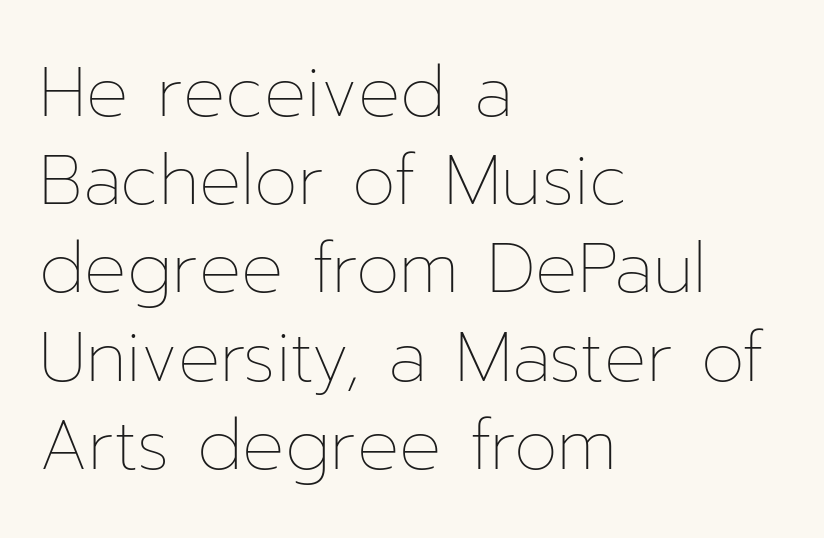
Q: Is the text bold? A: No.
Q: Is the text italic (slanted)? A: No, it is upright.
Q: Is the text underlined? A: No.
Q: How is the paragraph aligned? A: Left-aligned.
Q: Is the spacing between letters normal or unusually wide? A: Normal.
Q: Is the spacing between lines tight, normal or loose? A: Normal.
Q: Width (condensed, normal, or wide)? A: Normal.
Q: Stroke contrast? A: Low.
Q: x-height? A: Medium.
Q: Monospaced? A: No.
